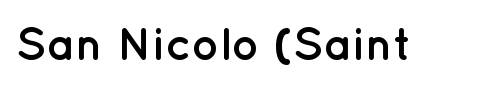
The image shows 46 px semibold sans-serif type, upright; set normal letter spacing, not underlined; low stroke contrast and a medium x-height.
